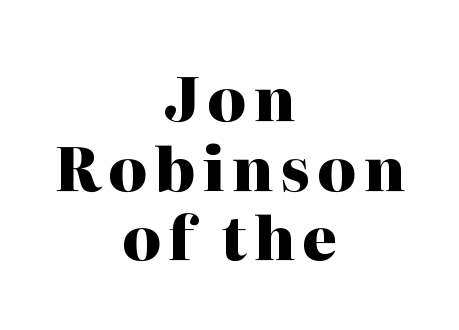
The passage shown is typed in a proportional face where columns would drift. Regarding serifs, this sample has them. Designer's note — italics off, roman on. Teacher's note: observe the equal gaps on both sides — that is centered alignment.
